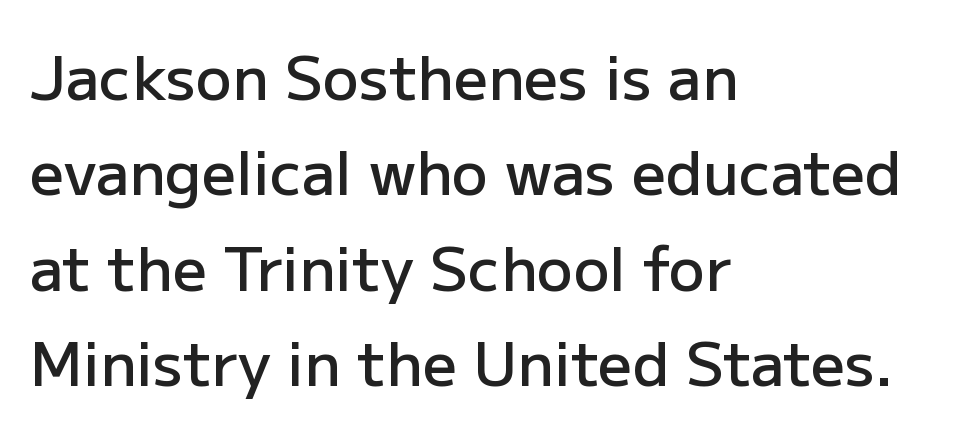
The image shows 60 px semibold sans-serif type, upright; set left-aligned, normal line spacing (1.59x), normal letter spacing, not underlined; low stroke contrast and a medium x-height.
